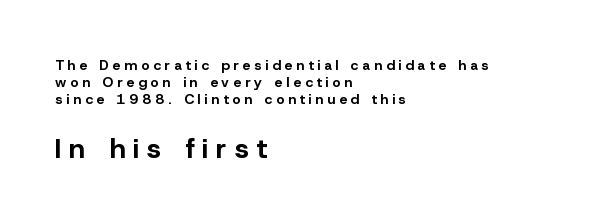
The image shows 28 px bold sans-serif type, upright; set left-aligned, line spacing 1.23x, unusually wide letter spacing (+0.28 em), not underlined; the second (bottom) block is 2.0x larger; low stroke contrast and a medium x-height.
